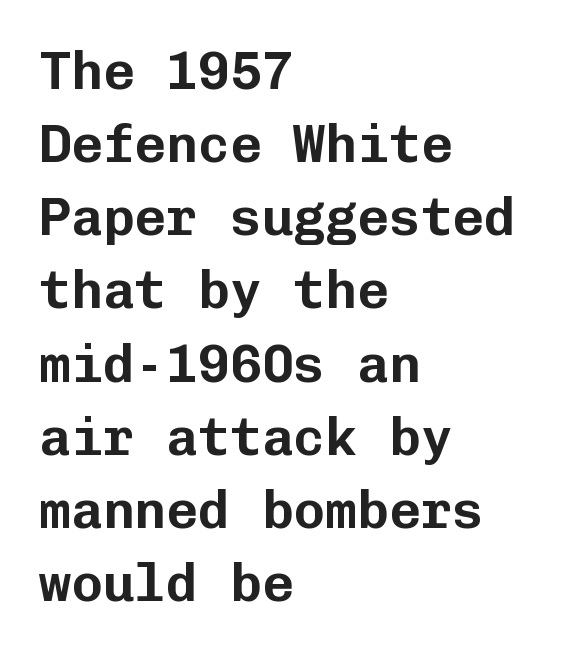
Q: Is the text italic (slanted)? A: No, it is upright.
Q: Is the typeface a serif or a sans-serif typeface? A: Sans-serif.
Q: Is the text underlined? A: No.
Q: How is the paragraph aligned? A: Left-aligned.
Q: Is the spacing between letters normal or unusually wide? A: Normal.
Q: Is the spacing between lines tight, normal or loose? A: Normal.
Q: Width (condensed, normal, or wide)? A: Normal.
Q: Stroke contrast? A: Low.
Q: x-height? A: Medium.
Q: Monospaced? A: Yes.
